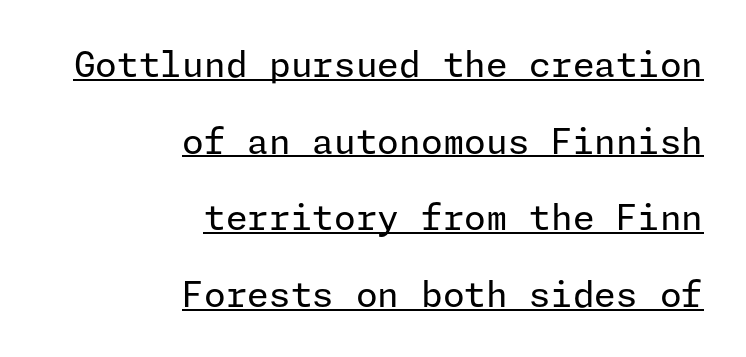
The image shows 35 px regular-weight sans-serif type, upright; set right-aligned, loose line spacing (2.19x), normal letter spacing, underlined; low stroke contrast and a medium x-height.
